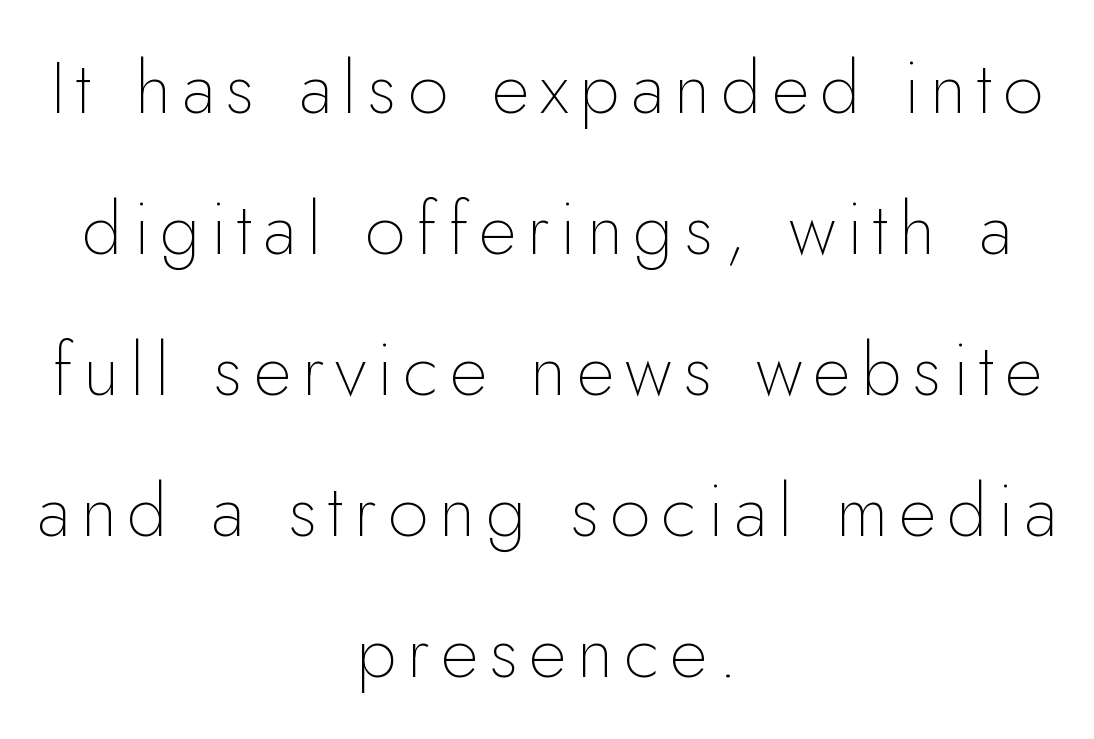
Q: Is the text bold? A: No.
Q: Is the text italic (slanted)? A: No, it is upright.
Q: Is the typeface a serif or a sans-serif typeface? A: Sans-serif.
Q: Is the text underlined? A: No.
Q: How is the paragraph aligned? A: Centered.
Q: Is the spacing between lines tight, normal or loose? A: Loose.
Q: Width (condensed, normal, or wide)? A: Normal.
Q: Stroke contrast? A: Low.
Q: x-height? A: Small.
Q: Monospaced? A: No.
